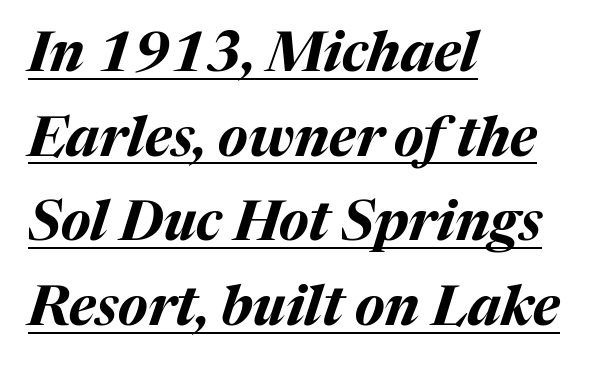
The image shows 55 px bold type, italic (leaning right); set left-aligned, normal line spacing (1.54x), normal letter spacing, underlined; medium stroke contrast and a medium x-height.
